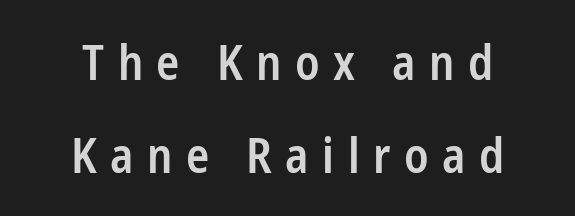
The image shows 48 px semibold, condensed sans-serif type, upright; set centered, loose line spacing (1.93x), unusually wide letter spacing (+0.28 em), not underlined; low stroke contrast and a medium x-height.
